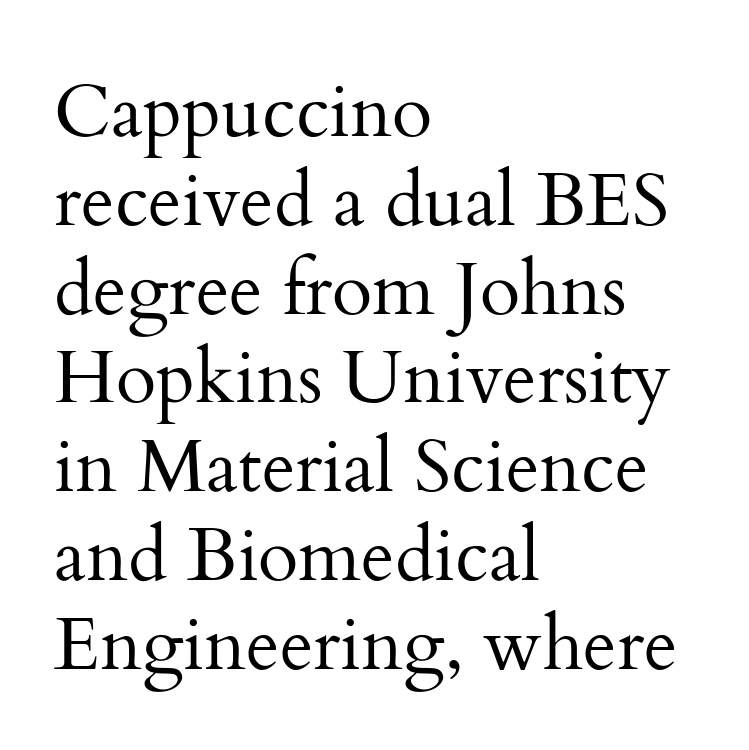
Q: Is the text bold? A: No.
Q: Is the text italic (slanted)? A: No, it is upright.
Q: Is the typeface a serif or a sans-serif typeface? A: Serif.
Q: Is the text underlined? A: No.
Q: How is the paragraph aligned? A: Left-aligned.
Q: Is the spacing between letters normal or unusually wide? A: Normal.
Q: Width (condensed, normal, or wide)? A: Normal.
Q: Stroke contrast? A: Medium.
Q: x-height? A: Small.
Q: Monospaced? A: No.
